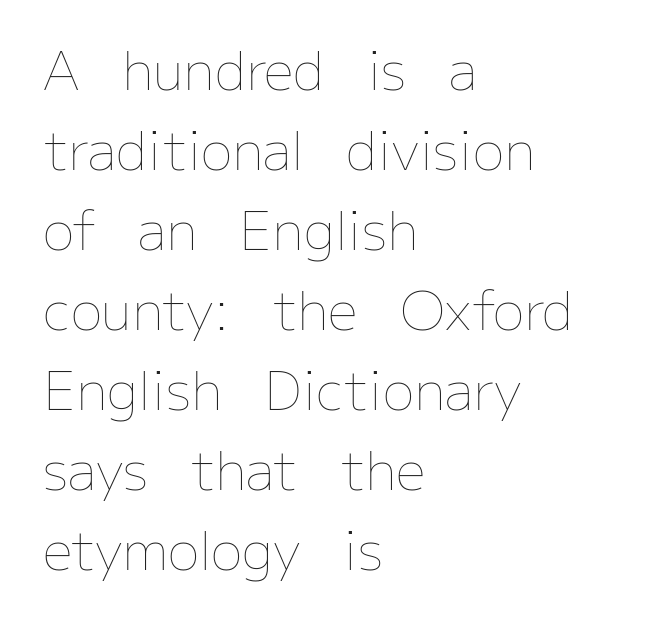
The image shows 53 px thin type, upright; set left-aligned, normal line spacing (1.51x), normal letter spacing, not underlined; low stroke contrast and a medium x-height.
